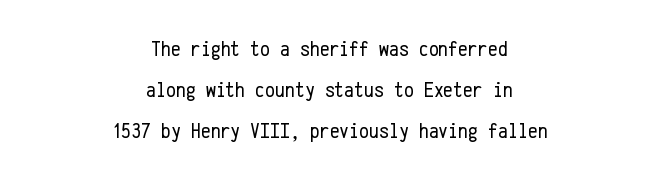
{"italic": "no", "bold": "no", "underline": "no", "align": "center", "line_spacing_ratio": 1.86, "letter_spacing": "normal", "letter_spacing_em": 0.0, "glyph_px": 22}
